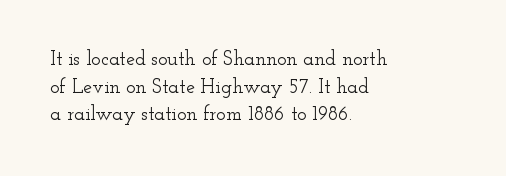
Q: Is the text italic (slanted)? A: No, it is upright.
Q: Is the text underlined? A: No.
Q: How is the paragraph aligned? A: Left-aligned.
Q: Is the spacing between letters normal or unusually wide? A: Normal.
Q: Is the spacing between lines tight, normal or loose? A: Normal.
